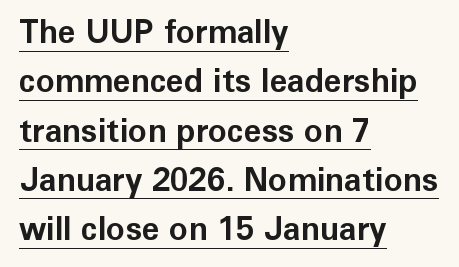
{"serif": "no", "italic": "no", "bold": "yes", "weight": "bold", "width": "normal", "stroke_contrast": "low", "x_height": "medium", "monospaced": "no", "underline": "yes", "align": "left", "line_spacing": "normal", "line_spacing_ratio": 1.54, "letter_spacing": "normal", "letter_spacing_em": 0.0, "glyph_px": 32}
